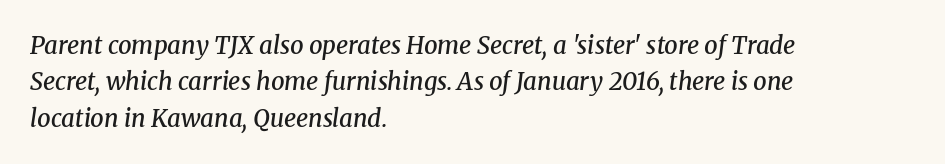
{"italic": "yes", "lean": "right", "slant_degrees": 8, "bold": "semi", "underline": "no", "align": "left", "line_spacing": "normal", "line_spacing_ratio": 1.52, "letter_spacing": "normal", "letter_spacing_em": 0.0, "glyph_px": 24}
